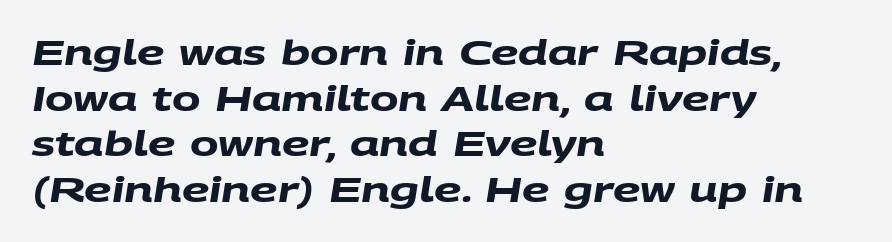
Q: Is the text bold? A: Yes.
Q: Is the typeface a serif or a sans-serif typeface? A: Sans-serif.
Q: Is the text underlined? A: No.
Q: How is the paragraph aligned? A: Left-aligned.
Q: Is the spacing between letters normal or unusually wide? A: Normal.
Q: Is the spacing between lines tight, normal or loose? A: Normal.
Q: Width (condensed, normal, or wide)? A: Wide.
Q: Stroke contrast? A: Medium.
Q: x-height? A: Large.
Q: Monospaced? A: No.
